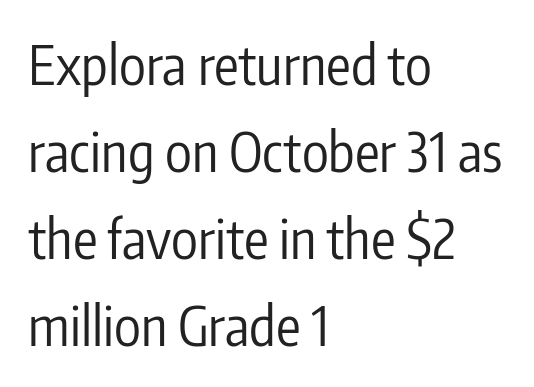
Q: Is the text bold? A: No.
Q: Is the text italic (slanted)? A: No, it is upright.
Q: Is the typeface a serif or a sans-serif typeface? A: Sans-serif.
Q: Is the text underlined? A: No.
Q: How is the paragraph aligned? A: Left-aligned.
Q: Is the spacing between letters normal or unusually wide? A: Normal.
Q: Is the spacing between lines tight, normal or loose? A: Normal.
Q: Width (condensed, normal, or wide)? A: Condensed.
Q: Stroke contrast? A: Low.
Q: x-height? A: Medium.
Q: Monospaced? A: No.
